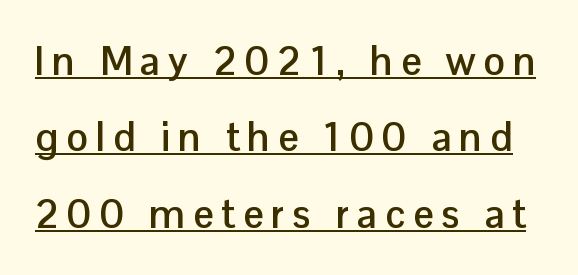
The horizontal fit of the characters is loose and conspicuously gappy. What's the leading like? Stretched, with rows far apart. Looks like someone drew a line under every word here. On the weight axis this lands at bold, roughly 700. The typography opts for an upright posture over an oblique one. In terms of letterform style, serifs are entirely absent.
